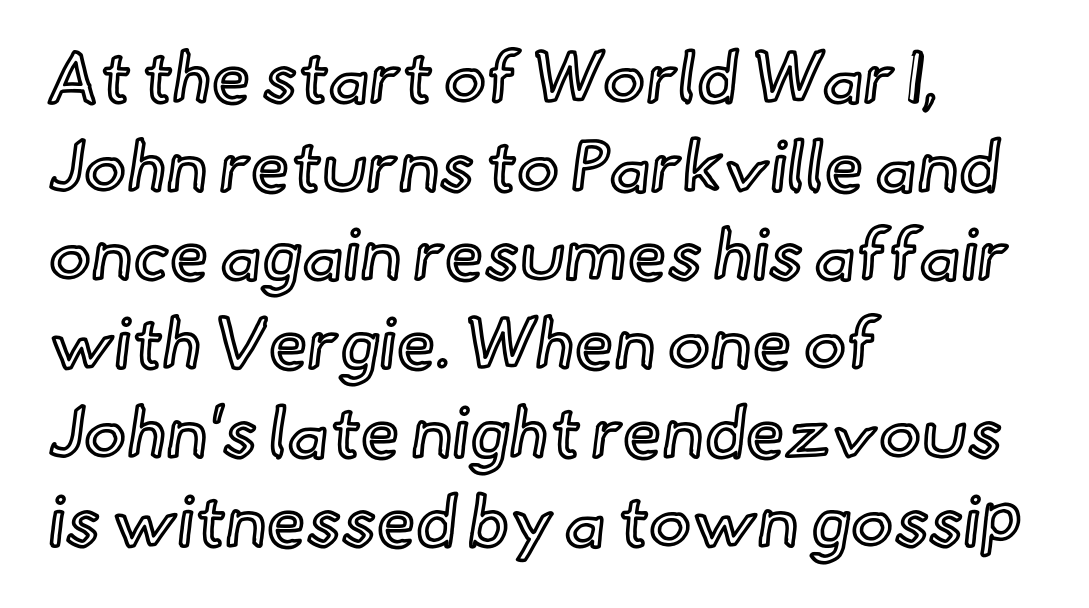
{"width": "normal", "x_height": "small", "monospaced": "no", "underline": "no", "align": "left", "line_spacing": "normal", "line_spacing_ratio": 1.25, "letter_spacing": "normal", "letter_spacing_em": 0.0, "glyph_px": 71}
